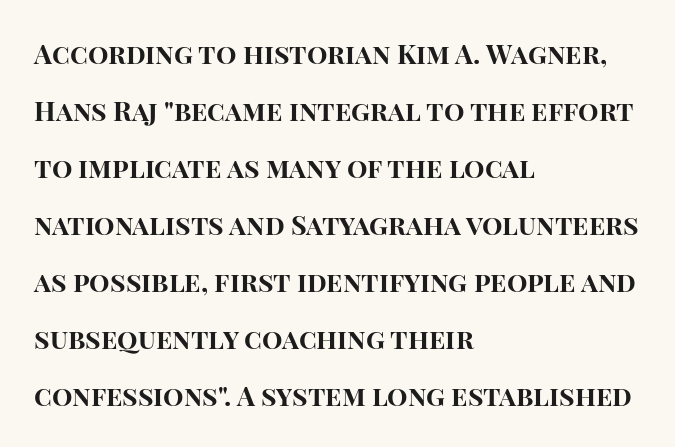
No extra tracking has been applied to these lines. Quick note: not italic, upright. Leading is clearly above the norm, producing a sparse column. The face used here has the dense, thick strokes of a bold. The foot of each line stays bare and open. Short and long lines alike share a common starting point at left.
